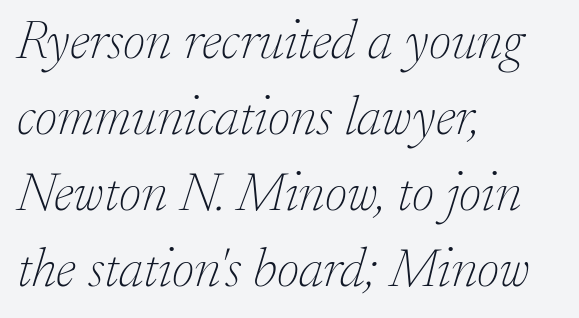
{"serif": "yes", "italic": "yes", "lean": "right", "slant_degrees": 17, "bold": "no", "weight": "thin", "width": "normal", "stroke_contrast": "low", "x_height": "small", "monospaced": "no", "underline": "no", "align": "left", "line_spacing": "normal", "line_spacing_ratio": 1.38, "letter_spacing": "normal", "letter_spacing_em": 0.0, "glyph_px": 55}
